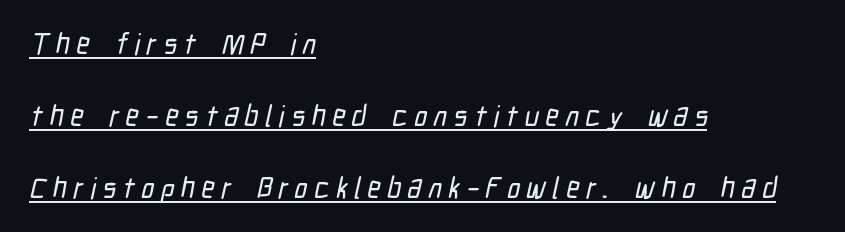
The face used here is proportionally spaced, like ordinary book or web type. Serifs: no, the terminals of the letterforms are clean. Between one letter and the next there's a generous, obvious gap. The space between consecutive lines is lavish. Caption: multi-line text, flush left, ragged right.
